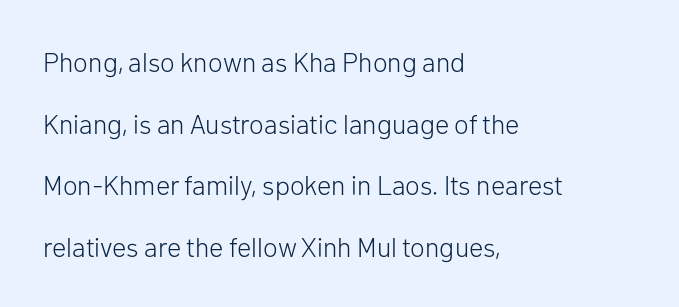
The image shows 27 px text type, upright; set left-aligned, loose line spacing (2.28x), normal letter spacing, not underlined.
